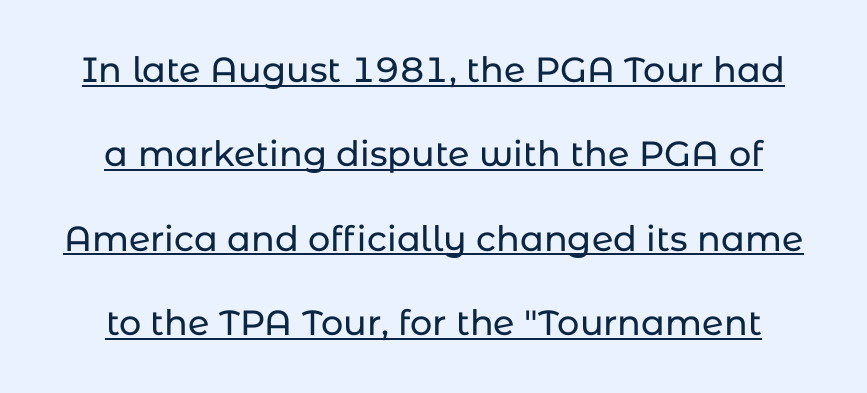
Q: Is the text italic (slanted)? A: No, it is upright.
Q: Is the typeface a serif or a sans-serif typeface? A: Sans-serif.
Q: Is the text underlined? A: Yes.
Q: Is the spacing between letters normal or unusually wide? A: Normal.
Q: Is the spacing between lines tight, normal or loose? A: Loose.
Q: Width (condensed, normal, or wide)? A: Normal.
Q: Stroke contrast? A: Low.
Q: x-height? A: Medium.
Q: Monospaced? A: No.
